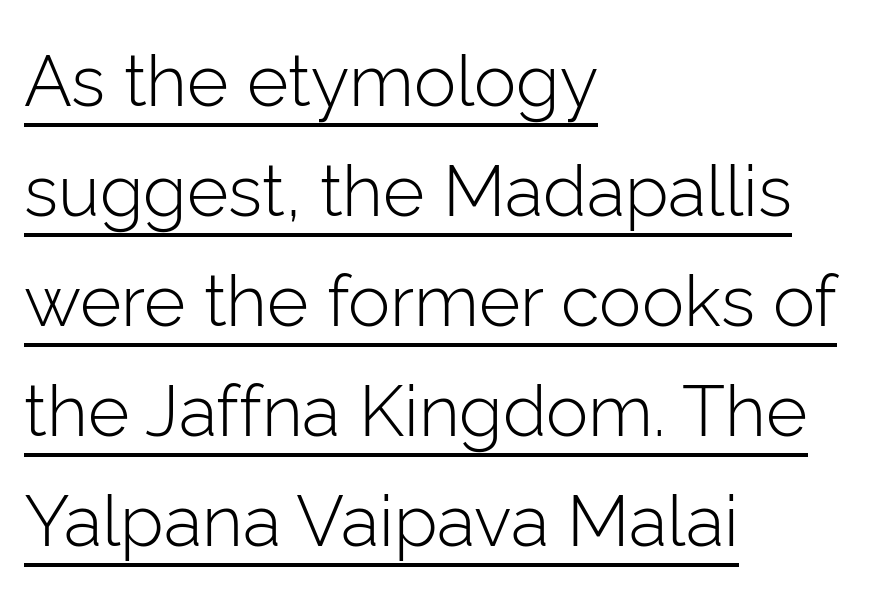
Q: Is the text bold? A: No.
Q: Is the text italic (slanted)? A: No, it is upright.
Q: Is the typeface a serif or a sans-serif typeface? A: Sans-serif.
Q: Is the text underlined? A: Yes.
Q: How is the paragraph aligned? A: Left-aligned.
Q: Is the spacing between letters normal or unusually wide? A: Normal.
Q: Is the spacing between lines tight, normal or loose? A: Normal.
Q: Width (condensed, normal, or wide)? A: Normal.
Q: Stroke contrast? A: Low.
Q: x-height? A: Medium.
Q: Monospaced? A: No.
